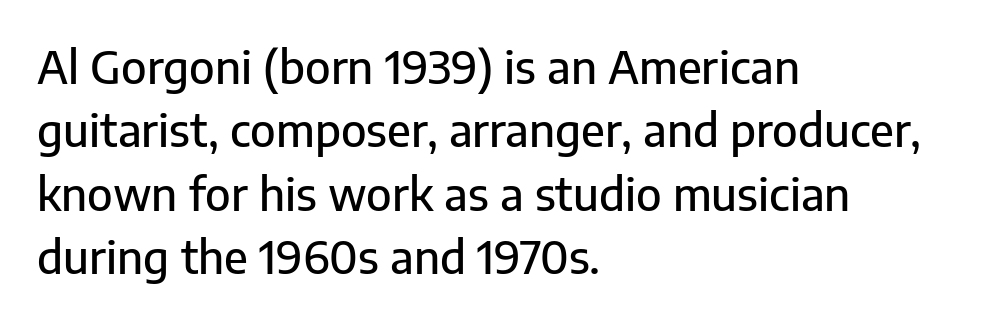
The image shows 45 px sans-serif type, upright; set left-aligned, normal line spacing (1.41x), normal letter spacing, not underlined; low stroke contrast and a medium x-height.
